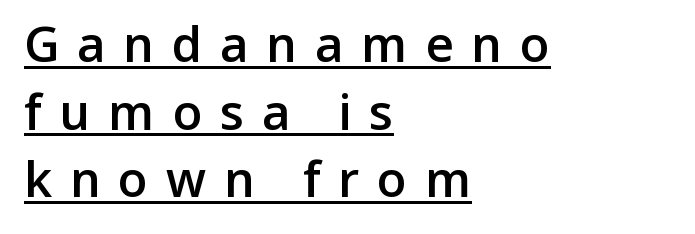
The image shows 49 px semibold sans-serif type, upright; set left-aligned, normal line spacing (1.38x), unusually wide letter spacing (+0.36 em), underlined; low stroke contrast and a medium x-height.
